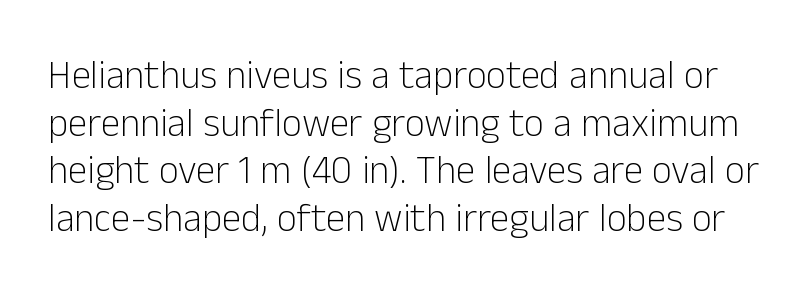
The image shows 39 px light sans-serif type, upright; set line spacing 1.22x, normal letter spacing, not underlined; low stroke contrast and a medium x-height.
